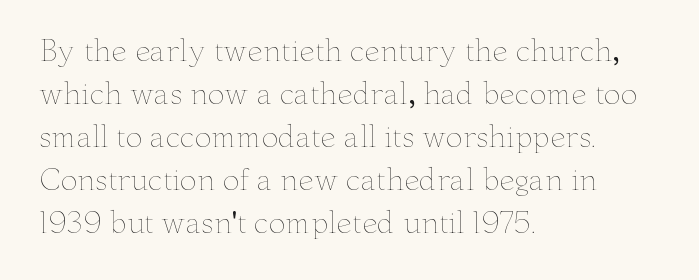
{"italic": "no", "bold": "no", "weight": "thin", "width": "wide", "stroke_contrast": "low", "x_height": "small", "monospaced": "no", "underline": "no", "align": "left", "line_spacing": "normal", "line_spacing_ratio": 1.54, "letter_spacing": "normal", "letter_spacing_em": 0.0, "glyph_px": 28}
